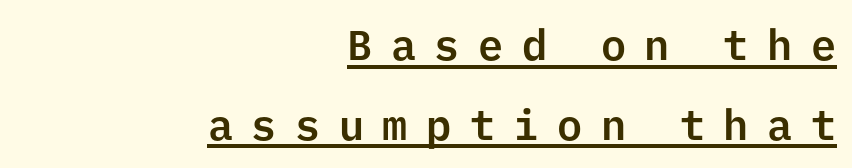
Q: Is the text italic (slanted)? A: No, it is upright.
Q: Is the typeface a serif or a sans-serif typeface? A: Sans-serif.
Q: Is the text underlined? A: Yes.
Q: How is the paragraph aligned? A: Right-aligned.
Q: Is the spacing between letters normal or unusually wide? A: Unusually wide.
Q: Is the spacing between lines tight, normal or loose? A: Loose.
Q: Width (condensed, normal, or wide)? A: Normal.
Q: Stroke contrast? A: Low.
Q: x-height? A: Medium.
Q: Monospaced? A: Yes.
